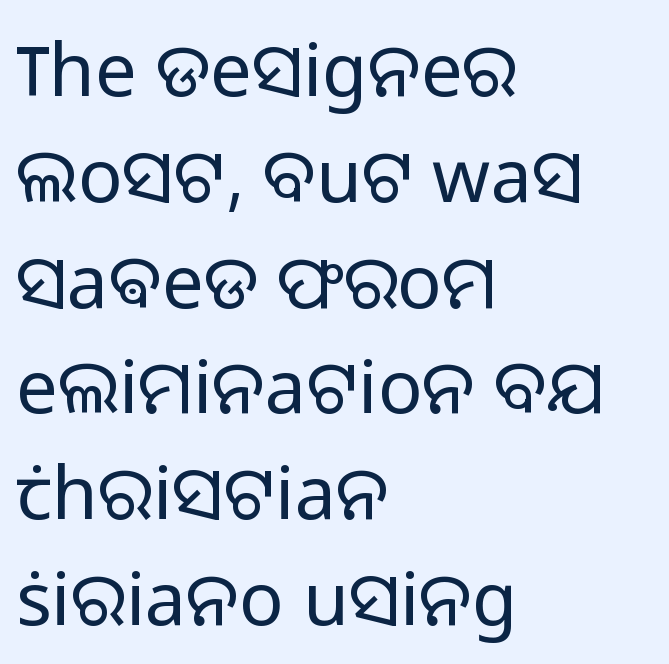
Q: Is the text bold? A: No.
Q: Is the text italic (slanted)? A: No, it is upright.
Q: Is the typeface a serif or a sans-serif typeface? A: Sans-serif.
Q: Is the text underlined? A: No.
Q: How is the paragraph aligned? A: Left-aligned.
Q: Is the spacing between letters normal or unusually wide? A: Normal.
Q: Is the spacing between lines tight, normal or loose? A: Normal.
Q: Width (condensed, normal, or wide)? A: Normal.
Q: Stroke contrast? A: Low.
Q: x-height? A: Medium.
Q: Monospaced? A: No.
